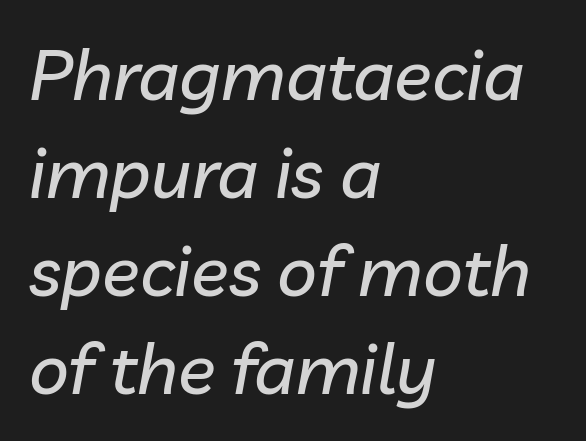
Q: Is the text italic (slanted)? A: Yes, it leans right by about 10 degrees.
Q: Is the text underlined? A: No.
Q: How is the paragraph aligned? A: Left-aligned.
Q: Is the spacing between letters normal or unusually wide? A: Normal.
Q: Is the spacing between lines tight, normal or loose? A: Normal.
Q: Width (condensed, normal, or wide)? A: Normal.
Q: Stroke contrast? A: Low.
Q: x-height? A: Medium.
Q: Monospaced? A: No.
